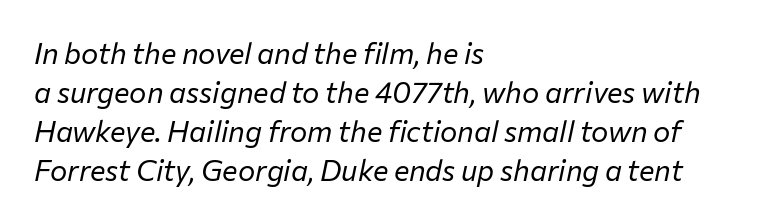
{"italic": "yes", "lean": "right", "slant_degrees": 12, "bold": "no", "weight": "regular", "width": "normal", "stroke_contrast": "low", "x_height": "medium", "monospaced": "no", "underline": "no", "align": "left", "line_spacing": "normal", "line_spacing_ratio": 1.35, "letter_spacing": "normal", "letter_spacing_em": 0.0, "glyph_px": 29}
